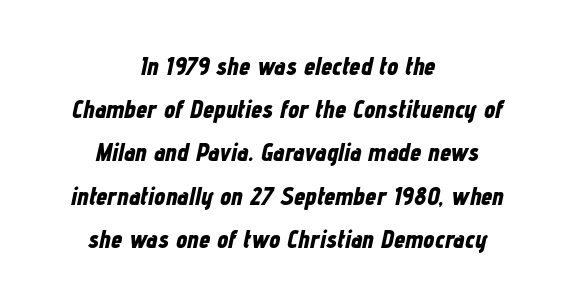
{"italic": "yes", "lean": "right", "slant_degrees": 12, "bold": "yes", "underline": "no", "align": "center", "line_spacing_ratio": 1.73, "letter_spacing": "normal", "letter_spacing_em": 0.0, "glyph_px": 25}
